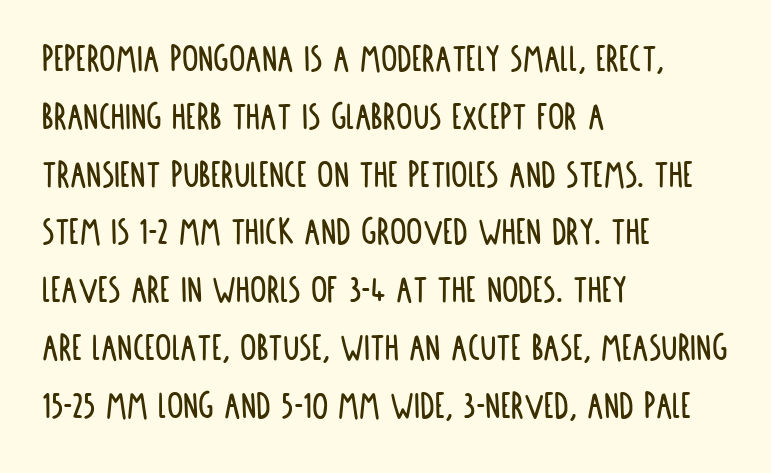
The image shows 41 px condensed sans-serif type, upright; set left-aligned, normal line spacing (1.41x), normal letter spacing, not underlined; low stroke contrast and a large x-height.
